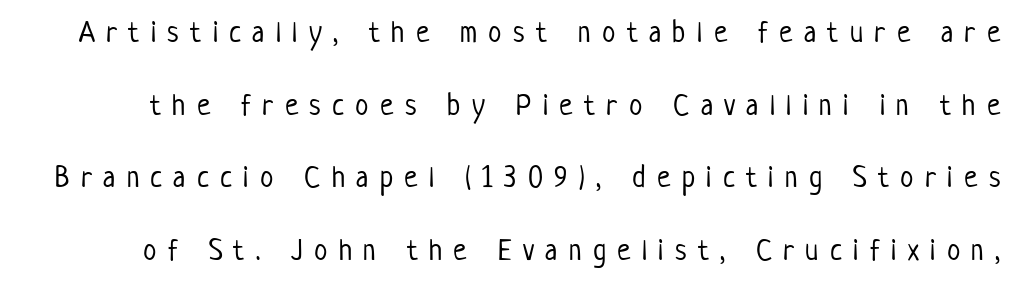
{"serif": "no", "italic": "no", "bold": "no", "weight": "light", "width": "condensed", "stroke_contrast": "low", "x_height": "medium", "monospaced": "no", "underline": "no", "line_spacing": "loose", "line_spacing_ratio": 2.42, "letter_spacing": "wide", "letter_spacing_em": 0.38, "glyph_px": 30}
